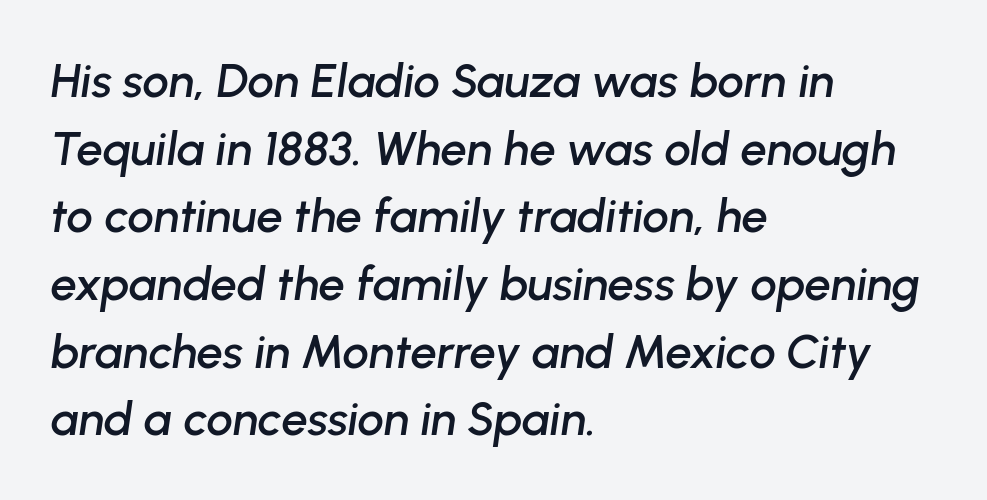
{"italic": "yes", "lean": "right", "slant_degrees": 8, "width": "normal", "stroke_contrast": "low", "x_height": "medium", "monospaced": "no", "underline": "no", "align": "left", "line_spacing": "normal", "line_spacing_ratio": 1.44, "letter_spacing": "normal", "letter_spacing_em": 0.0, "glyph_px": 47}
